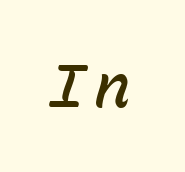
{"italic": "yes", "lean": "right", "slant_degrees": 15, "bold": "semi", "weight": "semibold", "width": "normal", "stroke_contrast": "low", "x_height": "medium", "monospaced": "yes", "underline": "no", "glyph_px": 61}
